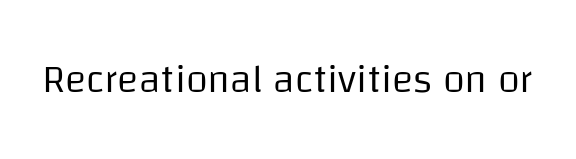
{"serif": "no", "italic": "no", "bold": "no", "weight": "regular", "width": "normal", "stroke_contrast": "low", "x_height": "large", "monospaced": "no", "underline": "no", "letter_spacing": "normal", "letter_spacing_em": 0.0, "glyph_px": 40}
